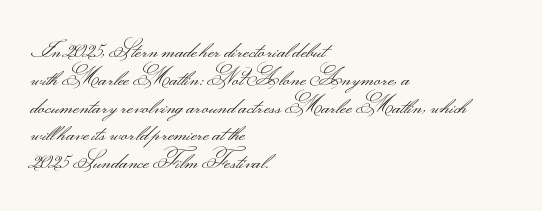
The image shows 23 px text type; set left-aligned, line spacing 1.21x, normal letter spacing, not underlined.
